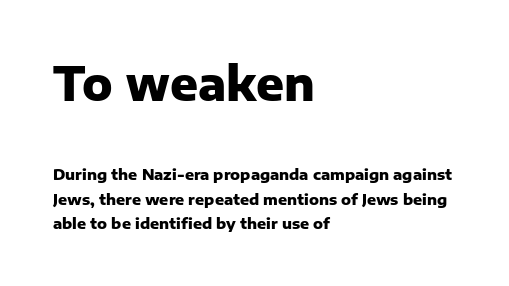
{"serif": "no", "italic": "no", "bold": "yes", "weight": "heavy", "width": "normal", "stroke_contrast": "low", "x_height": "medium", "monospaced": "no", "underline": "no", "align": "left", "line_spacing": "normal", "line_spacing_ratio": 1.62, "letter_spacing": "normal", "letter_spacing_em": 0.0, "larger_block": "first", "size_ratio": 3.07, "glyph_px": 46}
